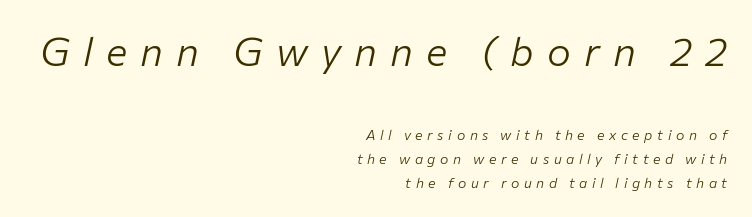
{"italic": "yes", "lean": "right", "slant_degrees": 12, "bold": "no", "weight": "light", "width": "normal", "stroke_contrast": "low", "x_height": "medium", "monospaced": "no", "underline": "no", "align": "right", "line_spacing_ratio": 1.71, "letter_spacing": "wide", "letter_spacing_em": 0.33, "larger_block": "first", "size_ratio": 2.86, "glyph_px": 40}
